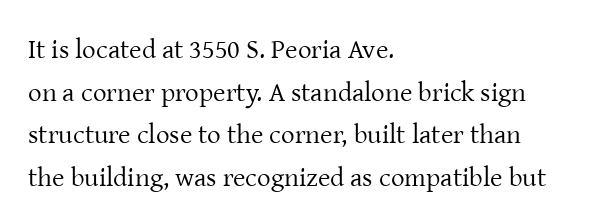
The ragged edge is on the right, which tells us the setting is flush left. Vertical strokes here are truly vertical. Heaviness? Minimal to ordinary, like unemphasized prose. Lines of text with bare space underneath.
